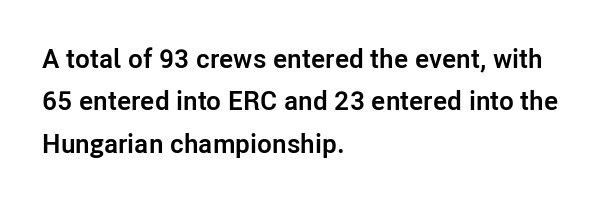
{"italic": "no", "bold": "yes", "underline": "no", "align": "left", "line_spacing": "normal", "line_spacing_ratio": 1.57, "letter_spacing": "normal", "letter_spacing_em": 0.0, "glyph_px": 27}
